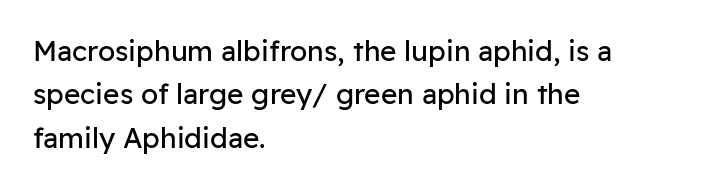
{"serif": "no", "italic": "no", "bold": "no", "weight": "regular", "width": "normal", "stroke_contrast": "low", "x_height": "medium", "monospaced": "no", "underline": "no", "align": "left", "line_spacing": "normal", "line_spacing_ratio": 1.55, "letter_spacing": "normal", "letter_spacing_em": 0.0, "glyph_px": 28}
